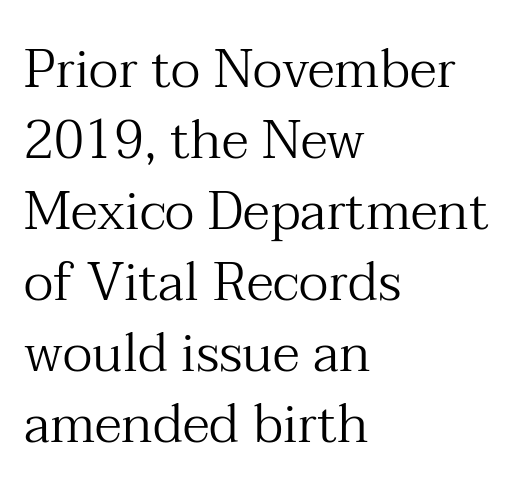
Q: Is the text bold? A: No.
Q: Is the text italic (slanted)? A: No, it is upright.
Q: Is the typeface a serif or a sans-serif typeface? A: Serif.
Q: Is the text underlined? A: No.
Q: How is the paragraph aligned? A: Left-aligned.
Q: Is the spacing between letters normal or unusually wide? A: Normal.
Q: Is the spacing between lines tight, normal or loose? A: Normal.
Q: Width (condensed, normal, or wide)? A: Normal.
Q: Stroke contrast? A: Medium.
Q: x-height? A: Medium.
Q: Monospaced? A: No.
